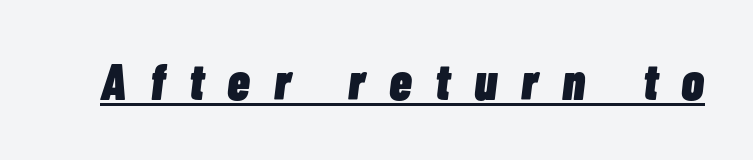
Is this a fixed-width face? No — the glyphs have proportional, varying widths. This sample uses expanded letter spacing, leaving extra air between glyphs. Beneath each row of characters lies a ruled line. Would a proofreader flag this as italicized? Yes. In terms of weight, the rendering is a true, heavy bold.
